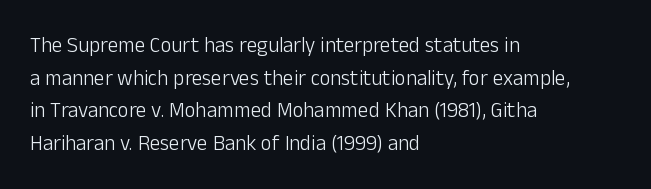
Q: Is the text bold? A: No.
Q: Is the text italic (slanted)? A: No, it is upright.
Q: Is the text underlined? A: No.
Q: How is the paragraph aligned? A: Left-aligned.
Q: Is the spacing between letters normal or unusually wide? A: Normal.
Q: Is the spacing between lines tight, normal or loose? A: Normal.
